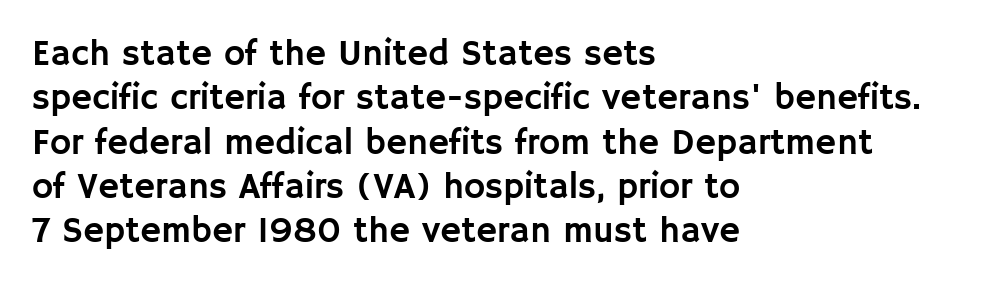
{"serif": "no", "italic": "no", "width": "normal", "stroke_contrast": "low", "x_height": "large", "monospaced": "no", "underline": "no", "align": "left", "line_spacing_ratio": 1.23, "letter_spacing": "normal", "letter_spacing_em": 0.0, "glyph_px": 36}
